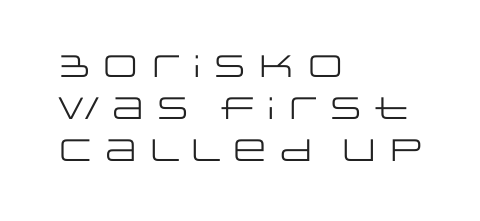
Q: Is the text bold? A: No.
Q: Is the text italic (slanted)? A: No, it is upright.
Q: Is the typeface a serif or a sans-serif typeface? A: Sans-serif.
Q: Is the text underlined? A: No.
Q: How is the paragraph aligned? A: Left-aligned.
Q: Is the spacing between letters normal or unusually wide? A: Normal.
Q: Is the spacing between lines tight, normal or loose? A: Normal.
Q: Width (condensed, normal, or wide)? A: Wide.
Q: Stroke contrast? A: Low.
Q: x-height? A: Large.
Q: Monospaced? A: No.
